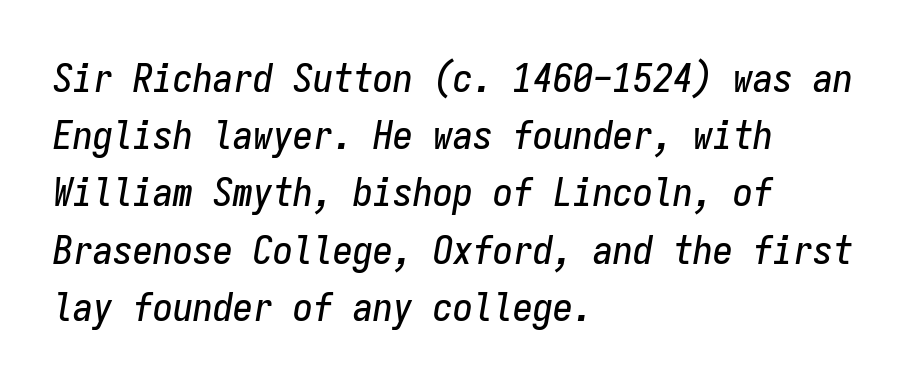
{"italic": "yes", "lean": "right", "slant_degrees": 9, "width": "condensed", "stroke_contrast": "low", "x_height": "medium", "monospaced": "yes", "underline": "no", "align": "left", "line_spacing": "normal", "line_spacing_ratio": 1.43, "letter_spacing": "normal", "letter_spacing_em": 0.0, "glyph_px": 40}
